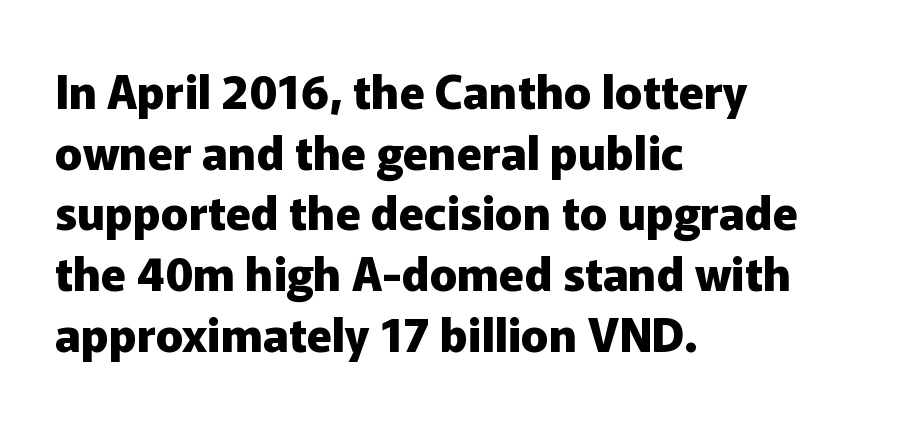
Q: Is the text bold? A: Yes.
Q: Is the text italic (slanted)? A: No, it is upright.
Q: Is the typeface a serif or a sans-serif typeface? A: Sans-serif.
Q: Is the text underlined? A: No.
Q: How is the paragraph aligned? A: Left-aligned.
Q: Is the spacing between letters normal or unusually wide? A: Normal.
Q: Is the spacing between lines tight, normal or loose? A: Normal.
Q: Width (condensed, normal, or wide)? A: Normal.
Q: Stroke contrast? A: Low.
Q: x-height? A: Medium.
Q: Monospaced? A: No.
